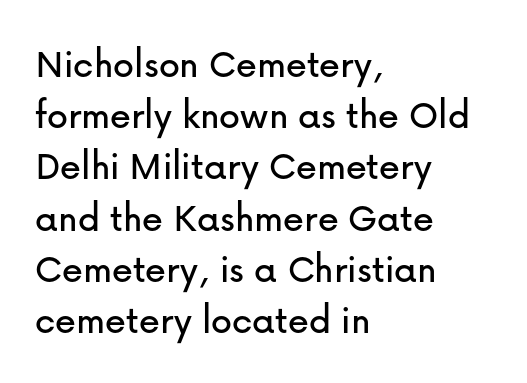
The image shows 42 px sans-serif type, upright; set left-aligned, line spacing 1.22x, normal letter spacing, not underlined; low stroke contrast and a medium x-height.
